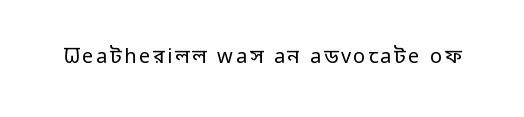
The type sits square on the baseline with zero lean. The strip under each line holds only bare page. Is the stroke heavy? The answer is a plain regular-or-lighter.
